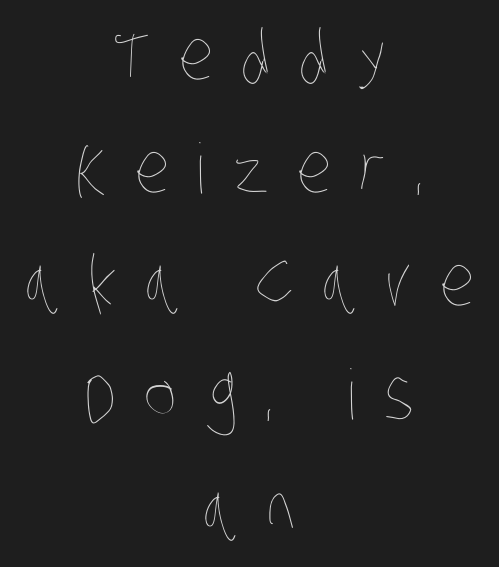
Q: Is the text bold? A: No.
Q: Is the text underlined? A: No.
Q: How is the paragraph aligned? A: Centered.
Q: Is the spacing between letters normal or unusually wide? A: Unusually wide.
Q: Is the spacing between lines tight, normal or loose? A: Normal.
Q: Width (condensed, normal, or wide)? A: Condensed.
Q: Stroke contrast? A: Low.
Q: x-height? A: Large.
Q: Monospaced? A: No.
